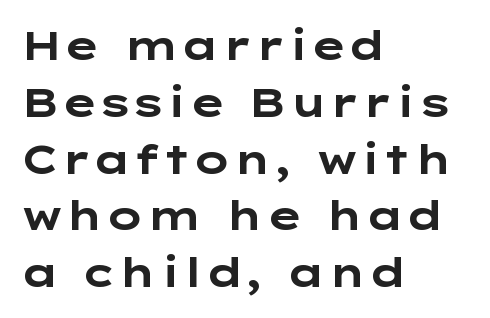
{"serif": "no", "italic": "no", "bold": "yes", "weight": "bold", "width": "wide", "stroke_contrast": "low", "x_height": "medium", "underline": "no", "align": "left", "line_spacing": "normal", "line_spacing_ratio": 1.42, "letter_spacing": "normal", "letter_spacing_em": 0.0, "glyph_px": 40}
